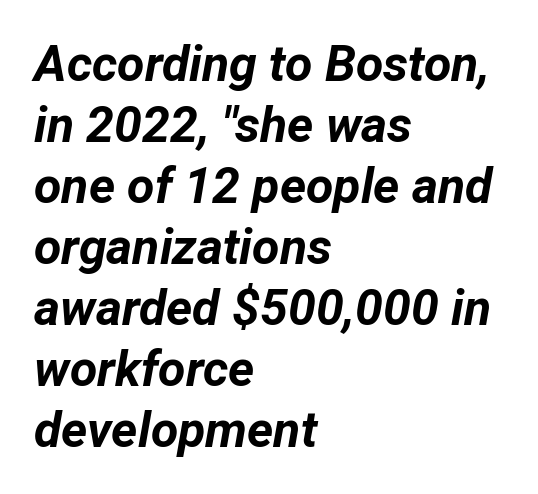
Note the varied advance widths — an 'i' is clearly narrower than an 'm'. No word sits above an underline. Bold? Absolutely — the strokes are thick and heavy. A typesetter would call this zero additional tracking. The specimen reads as italic at a glance.
